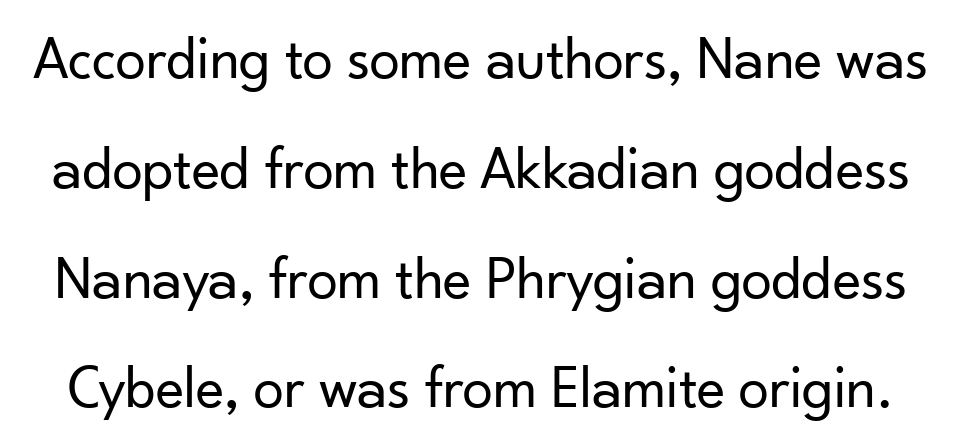
The image shows 61 px regular-weight sans-serif type, upright; set line spacing 1.8x, normal letter spacing, not underlined; low stroke contrast and a small x-height.
